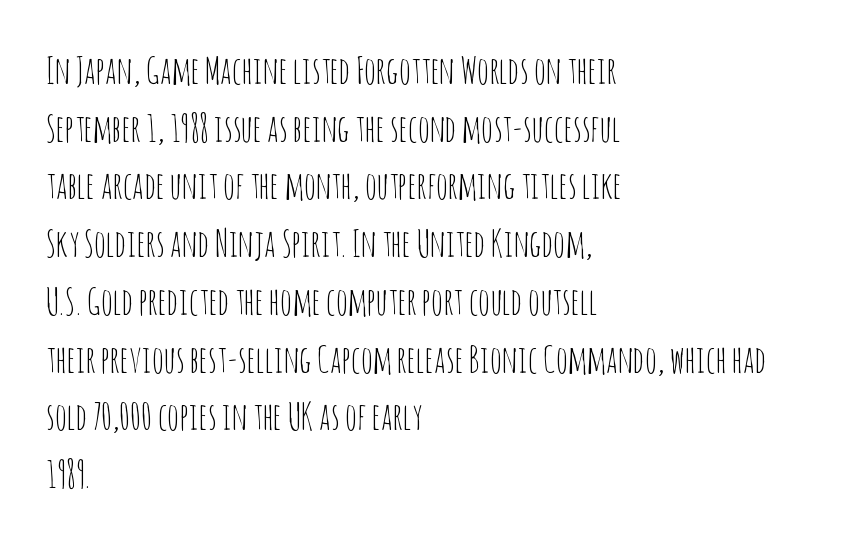
It's the straight-up-and-down kind of type. The space beneath each line is pristine and unruled. The block of text has a typical density, with ordinary space between rows. Short and long lines alike share a common starting point at left. A typesetter would call this zero additional tracking.
